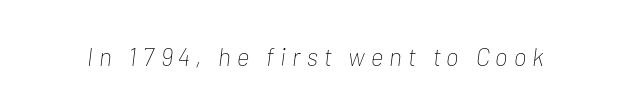
Q: Is the text bold? A: No.
Q: Is the text italic (slanted)? A: Yes, it leans right by about 7 degrees.
Q: Is the text underlined? A: No.
Q: Is the spacing between letters normal or unusually wide? A: Unusually wide.
